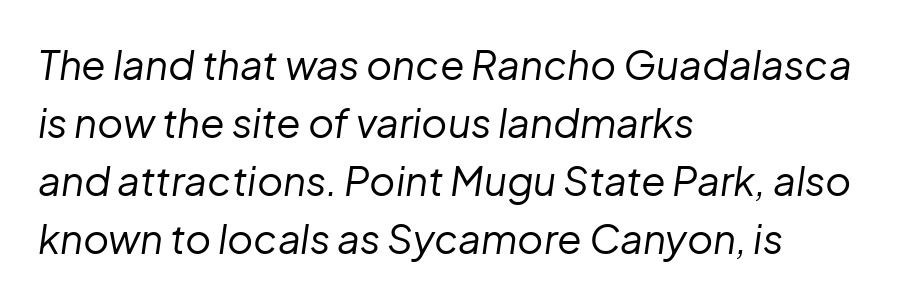
Q: Is the text bold? A: No.
Q: Is the text italic (slanted)? A: Yes, it leans right by about 8 degrees.
Q: Is the text underlined? A: No.
Q: How is the paragraph aligned? A: Left-aligned.
Q: Is the spacing between letters normal or unusually wide? A: Normal.
Q: Is the spacing between lines tight, normal or loose? A: Normal.
Q: Width (condensed, normal, or wide)? A: Normal.
Q: Stroke contrast? A: Low.
Q: x-height? A: Medium.
Q: Monospaced? A: No.
